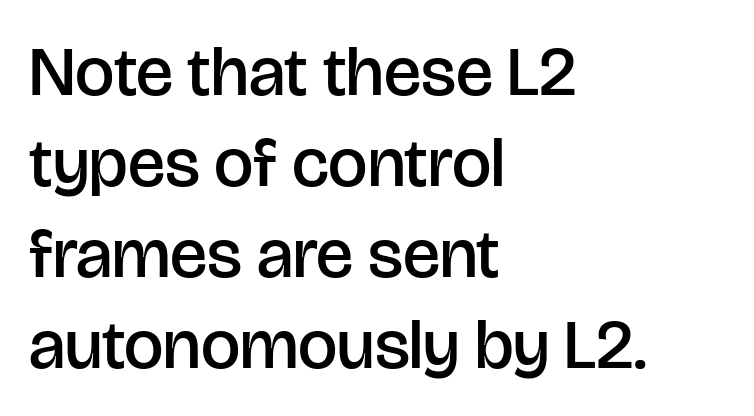
The horizontal fit of the characters is conventional and even. Compared with an ordinary text face, these strokes are moderately heavier — a semibold. Just letters on the line, the space beneath them empty. This sample uses a sans-serif face.
